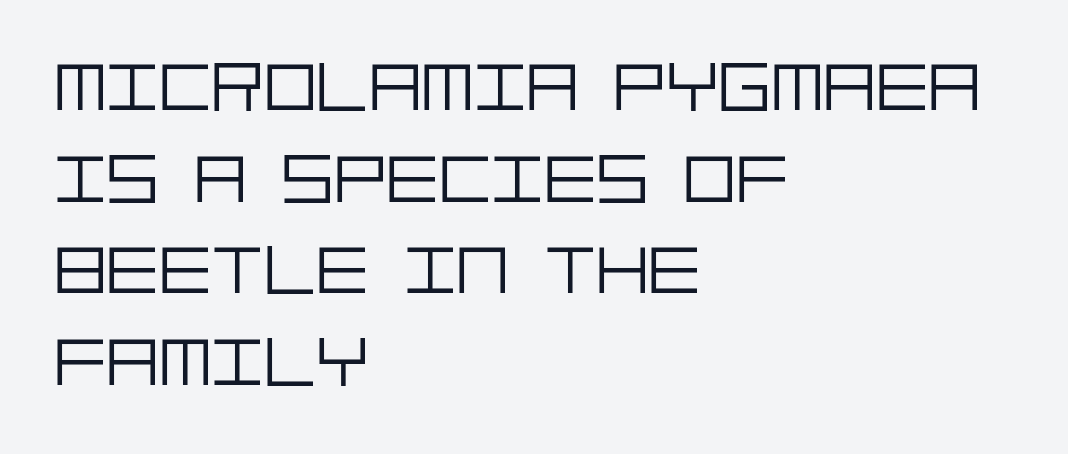
Is this a sans? Yes — the strokes have no serifs. Just letters on the line, the space beneath them empty. The line-height multiplier appears to be the usual default. Casual observation: everything's shoved over to the left. Ordinary non-slanted type is in use.
